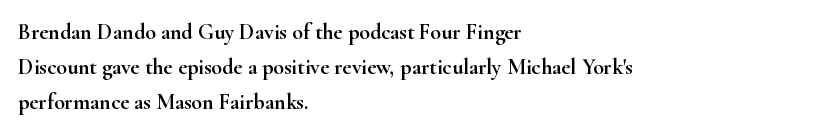
Q: Is the text italic (slanted)? A: No, it is upright.
Q: Is the text underlined? A: No.
Q: How is the paragraph aligned? A: Left-aligned.
Q: Is the spacing between letters normal or unusually wide? A: Normal.
Q: Is the spacing between lines tight, normal or loose? A: Normal.
